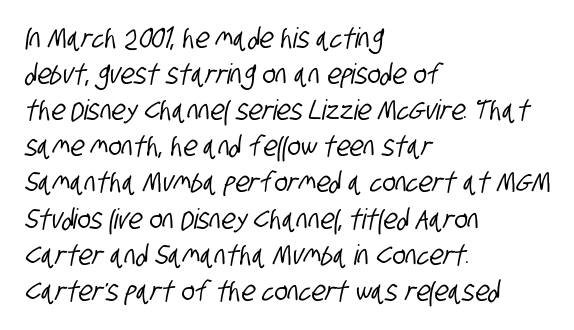
The glyphs are unaccompanied by any horizontal stroke below them. Typographically, this falls in the sans-serif category. The rendering anchors every line to the left-hand side. Is the letter spacing exaggerated? No — it looks like the ordinary default.
